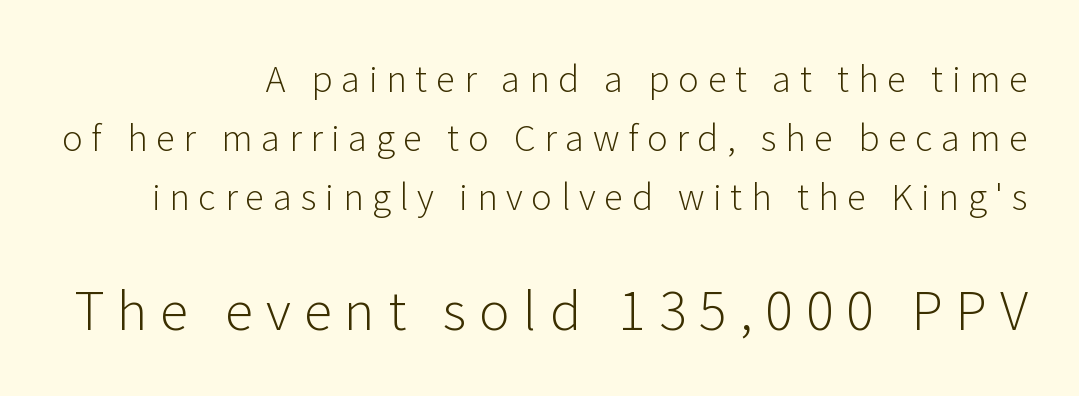
{"serif": "no", "italic": "no", "bold": "no", "weight": "light", "width": "normal", "stroke_contrast": "low", "x_height": "medium", "monospaced": "no", "underline": "no", "align": "right", "line_spacing": "normal", "line_spacing_ratio": 1.68, "letter_spacing": "wide", "letter_spacing_em": 0.25, "larger_block": "second", "size_ratio": 1.49, "glyph_px": 52}
